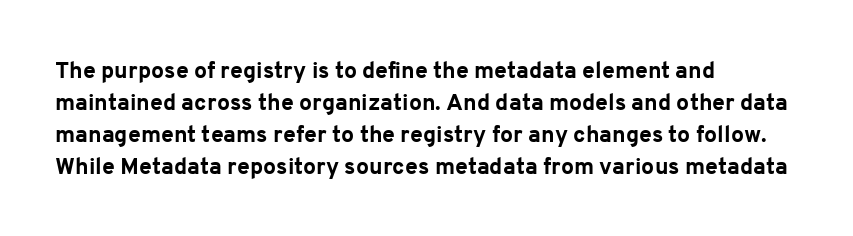
{"italic": "no", "bold": "yes", "underline": "no", "align": "left", "line_spacing": "normal", "line_spacing_ratio": 1.39, "letter_spacing": "normal", "letter_spacing_em": 0.0, "glyph_px": 23}
